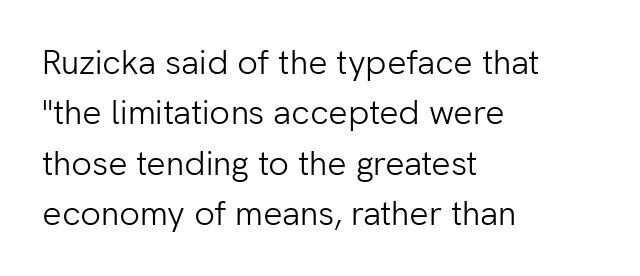
{"serif": "no", "italic": "no", "bold": "no", "weight": "light", "width": "normal", "stroke_contrast": "low", "x_height": "medium", "monospaced": "no", "underline": "no", "align": "left", "line_spacing": "normal", "line_spacing_ratio": 1.48, "letter_spacing": "normal", "letter_spacing_em": 0.0, "glyph_px": 34}
